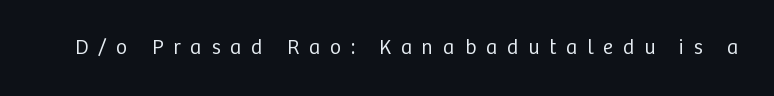
Heaviness? Minimal to ordinary, like unemphasized prose. Glance below the letters and you will spot only blank space. The letters stand upright; this is a roman face. The letters are spread apart with noticeably loose tracking.
